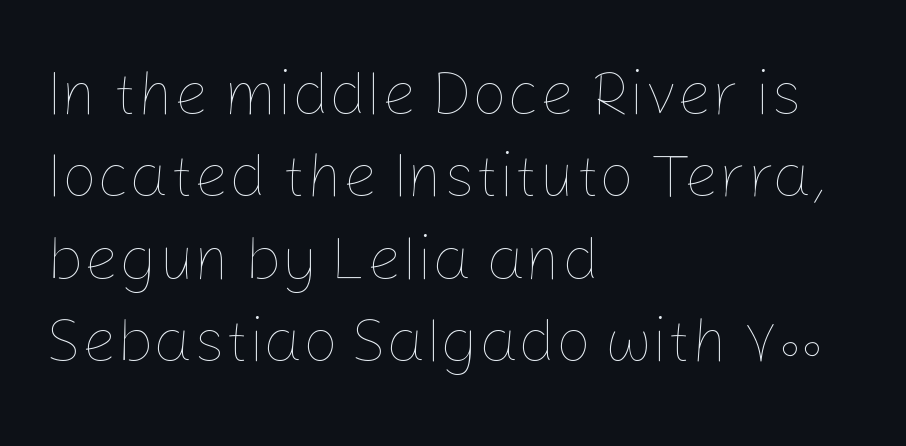
The image shows 62 px thin type, upright; set left-aligned, normal line spacing (1.33x), normal letter spacing, not underlined; low stroke contrast and a medium x-height.
